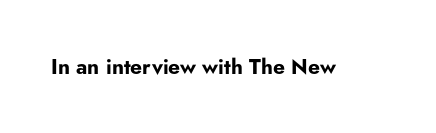
The image shows 21 px bold type, upright; set normal letter spacing, not underlined.
